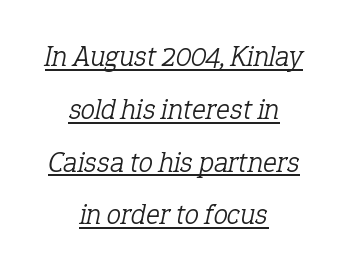
These lines were composed using italics. Heaviness? Minimal to ordinary, like unemphasized prose. Compared with undecorated copy, this sample adds a rule below the words. What stands out about the letter spacing? Nothing — it is the standard amount.
